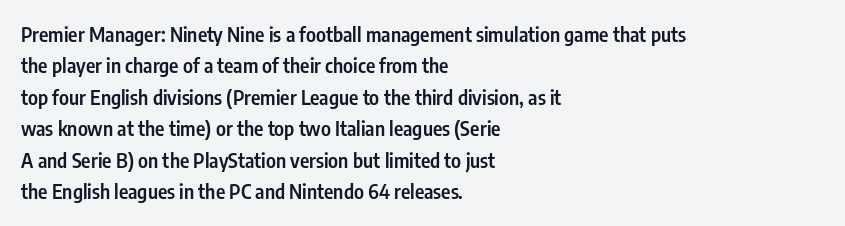
The characters look somewhat weighty, a semibold short of true bold. The passage shown is not underscored anywhere. Tall strokes in this sample are plumb rather than angled. Observe the ordinary spacing: letters are neighbours, not strangers.
